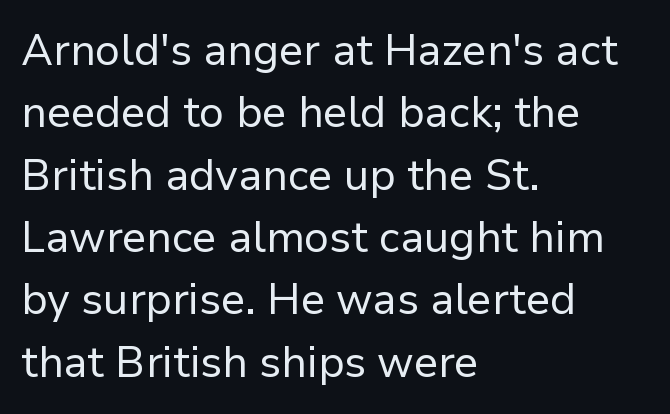
{"serif": "no", "italic": "no", "bold": "no", "weight": "regular", "width": "normal", "stroke_contrast": "low", "x_height": "medium", "monospaced": "no", "underline": "no", "align": "left", "line_spacing": "normal", "line_spacing_ratio": 1.45, "letter_spacing": "normal", "letter_spacing_em": 0.0, "glyph_px": 43}
